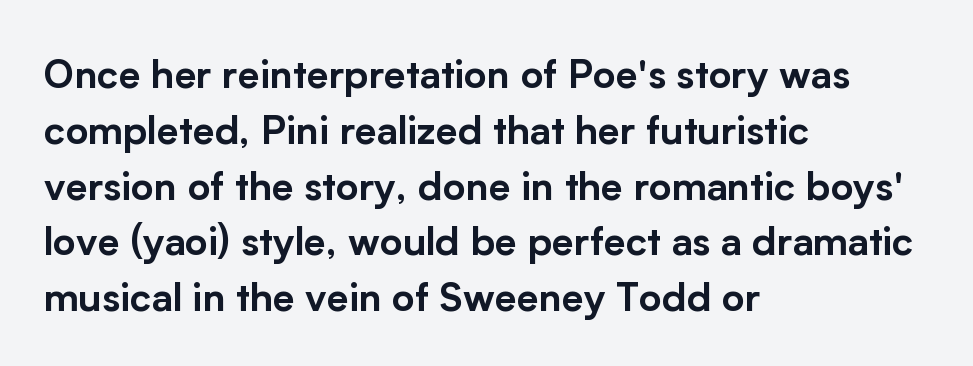
{"serif": "no", "italic": "no", "width": "normal", "stroke_contrast": "low", "x_height": "medium", "monospaced": "no", "underline": "no", "align": "left", "line_spacing": "normal", "line_spacing_ratio": 1.43, "letter_spacing": "normal", "letter_spacing_em": 0.0, "glyph_px": 39}
